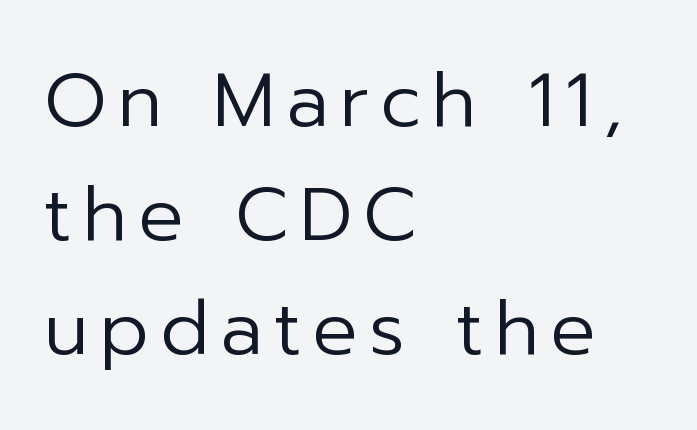
Q: Is the text bold? A: No.
Q: Is the text italic (slanted)? A: No, it is upright.
Q: Is the typeface a serif or a sans-serif typeface? A: Sans-serif.
Q: Is the text underlined? A: No.
Q: How is the paragraph aligned? A: Left-aligned.
Q: Is the spacing between lines tight, normal or loose? A: Normal.
Q: Width (condensed, normal, or wide)? A: Normal.
Q: Stroke contrast? A: Low.
Q: x-height? A: Medium.
Q: Monospaced? A: No.
